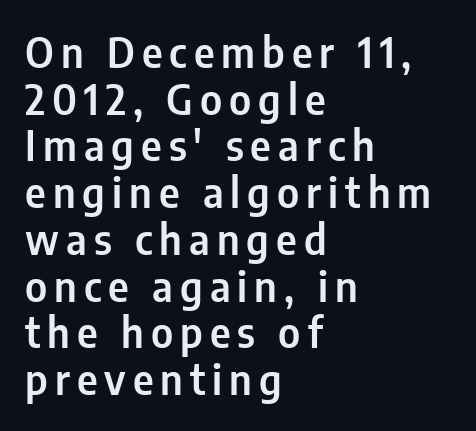
{"serif": "no", "italic": "no", "width": "condensed", "stroke_contrast": "low", "x_height": "medium", "monospaced": "no", "underline": "no", "align": "left", "line_spacing": "tight", "line_spacing_ratio": 1.14, "glyph_px": 41}
